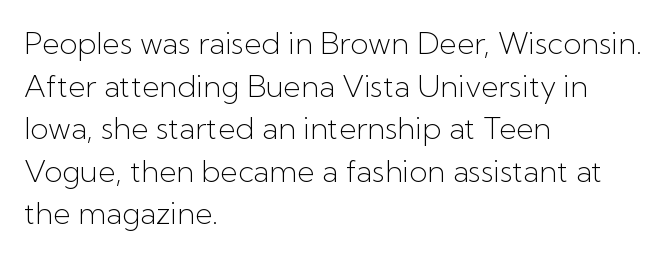
The image shows 30 px light sans-serif type, upright; set left-aligned, normal line spacing (1.42x), normal letter spacing, not underlined; low stroke contrast and a medium x-height.
